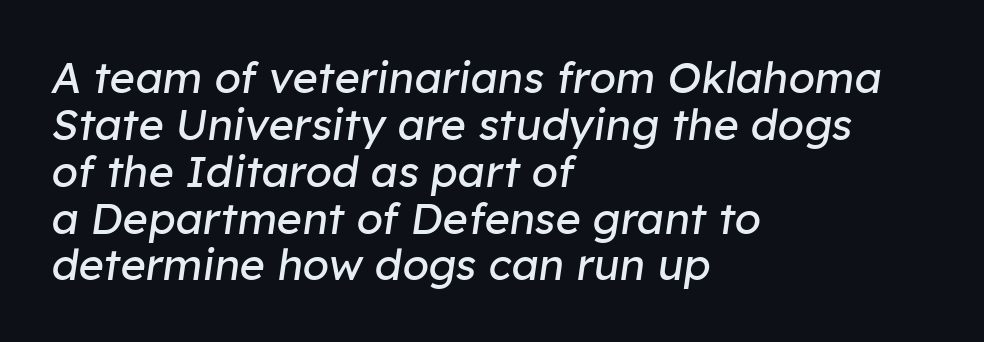
The image shows 43 px regular-weight type, italic (leaning right); set left-aligned, tight line spacing (1.09x), normal letter spacing, not underlined; low stroke contrast and a medium x-height.
